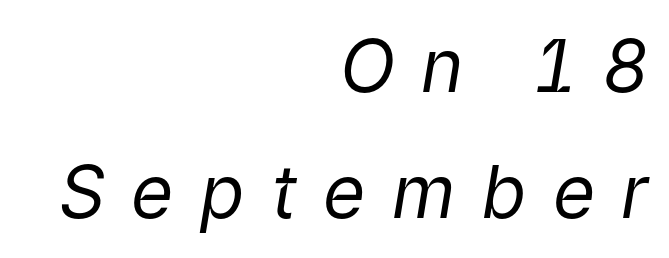
{"italic": "yes", "lean": "right", "slant_degrees": 9, "bold": "no", "weight": "regular", "width": "normal", "stroke_contrast": "low", "x_height": "medium", "monospaced": "no", "underline": "no", "align": "right", "line_spacing_ratio": 1.73, "letter_spacing": "wide", "letter_spacing_em": 0.36, "glyph_px": 73}
